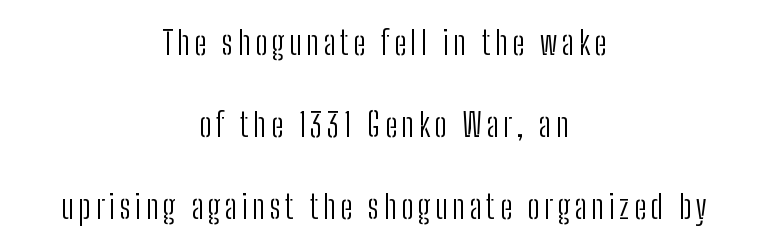
The image shows 33 px light, condensed sans-serif type, upright; set centered, loose line spacing (2.49x), not underlined; low stroke contrast and a medium x-height.
